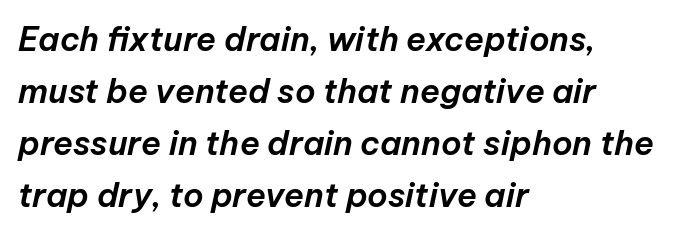
The typesetter chose a ragged-right arrangement here. You could call the tracking neutral — neither tight nor loose. Line spacing here is normal. If you drew a line through each stem, it would be angled. Character widths vary here, with narrow letters taking less room than wide ones.
